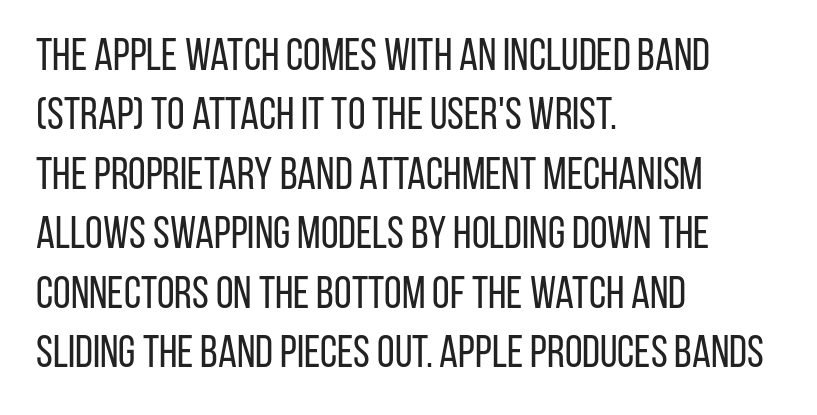
The image shows 45 px regular-weight, condensed sans-serif type, upright; set left-aligned, normal line spacing (1.32x), normal letter spacing, not underlined; low stroke contrast and a large x-height.
